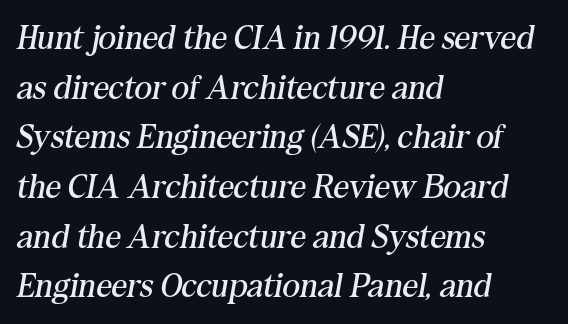
Q: Is the text bold? A: No.
Q: Is the text italic (slanted)? A: Yes, it leans right by about 10 degrees.
Q: Is the typeface a serif or a sans-serif typeface? A: Serif.
Q: Is the text underlined? A: No.
Q: How is the paragraph aligned? A: Left-aligned.
Q: Is the spacing between letters normal or unusually wide? A: Normal.
Q: Is the spacing between lines tight, normal or loose? A: Normal.
Q: Width (condensed, normal, or wide)? A: Normal.
Q: Stroke contrast? A: Medium.
Q: x-height? A: Medium.
Q: Monospaced? A: No.
